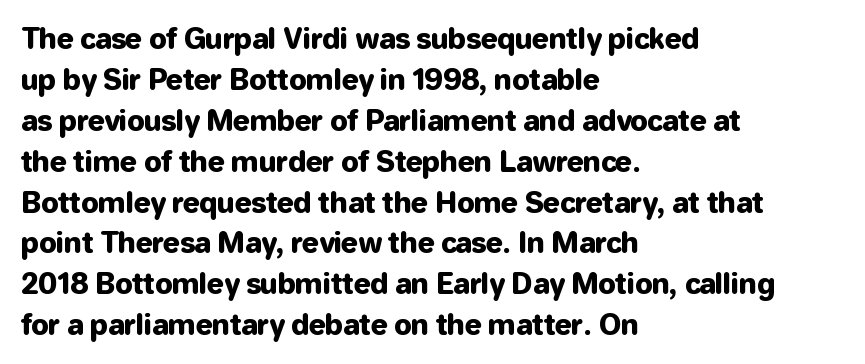
Posture: vertical. This sample has the flowing, uneven cadence of proportional lettering. Honestly, the letter spacing is just normal — you wouldn't notice it. Regular leading. Honestly, there is no underline to notice here at all.
